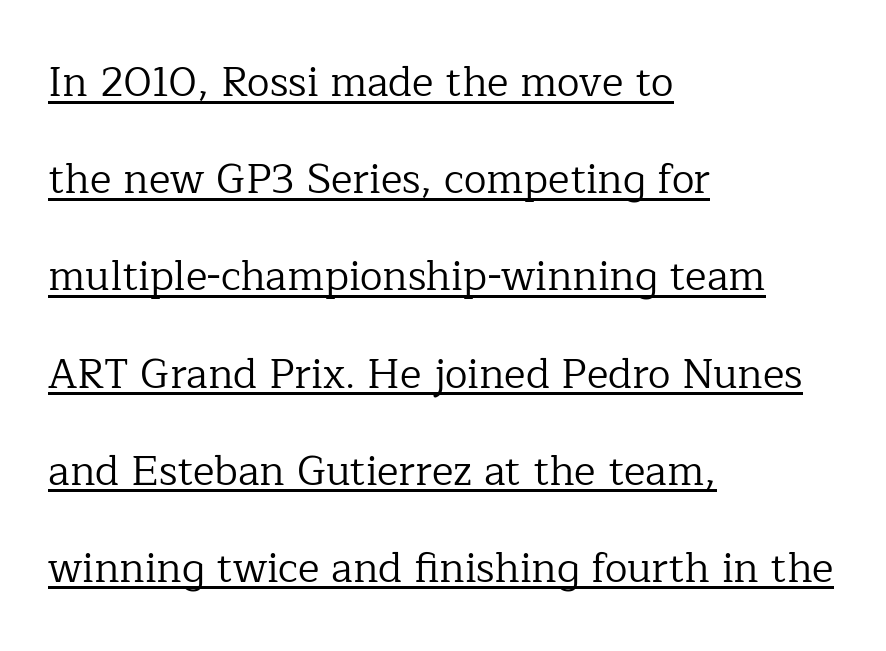
The image shows 41 px regular-weight serif type, upright; set left-aligned, loose line spacing (2.37x), normal letter spacing, underlined; low stroke contrast and a medium x-height.
